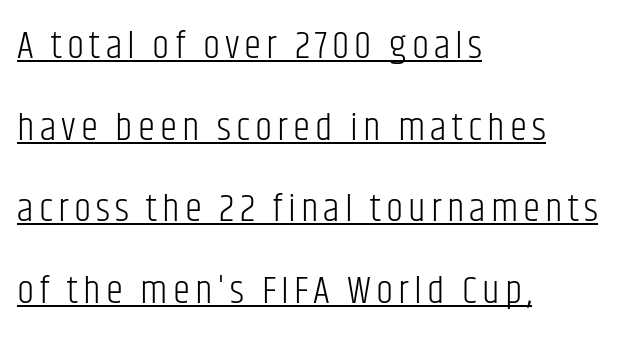
The image shows 39 px light, condensed sans-serif type, upright; set left-aligned, loose line spacing (2.09x), underlined; low stroke contrast and a large x-height.
